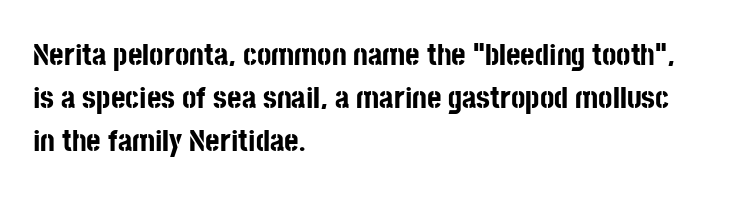
Do the characters align in a grid? No, the font is proportional. The block of text has a typical density, with ordinary space between rows. Set as a true bold cut, around the 700 mark. Reading down the block, your eye returns to a fixed left position each line. This rendering leaves character spacing at its baseline value. To sum up the face: it is a sans, with no serifs.
